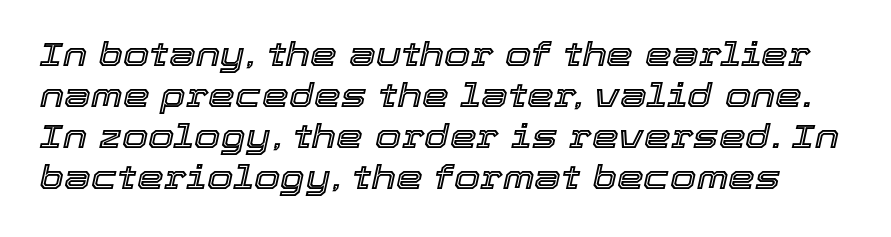
Yep, that's italic — everything's leaning. The letters advance in unequal steps, a hallmark of proportional type. The zone under the glyphs is completely vacant. Does extra space separate the letters? No, they use regular spacing.
